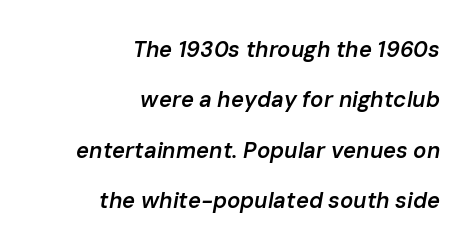
The ragged edge is on the left, which tells us the setting is flush right. Interline gaps are noticeably wide in this sample. Underline: absent. Posture: slanted. The sample has been set in demibold, a notch under bold.
